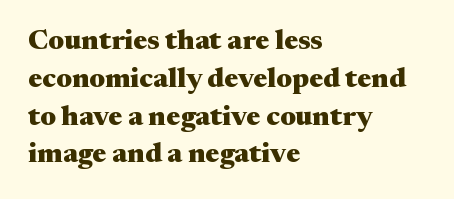
Does the copy run flush right? No — it runs flush left. Strong, thick strokes mark this as bold type. This is roman type, the default non-slanted kind. The text was rendered using a seriffed face with decorative stroke endings. Leading: standard.
